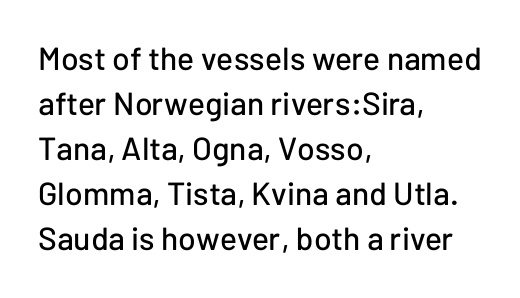
The image shows 32 px sans-serif type, upright; set left-aligned, normal line spacing (1.41x), normal letter spacing, not underlined; low stroke contrast and a medium x-height.
